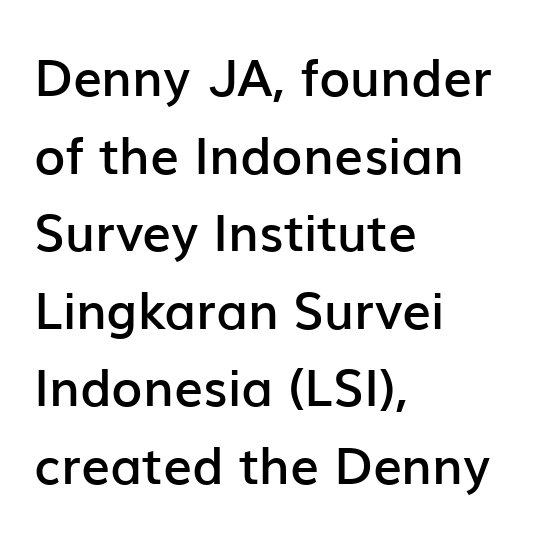
The image shows 51 px semibold sans-serif type, upright; set left-aligned, normal line spacing (1.52x), normal letter spacing, not underlined; low stroke contrast and a medium x-height.
